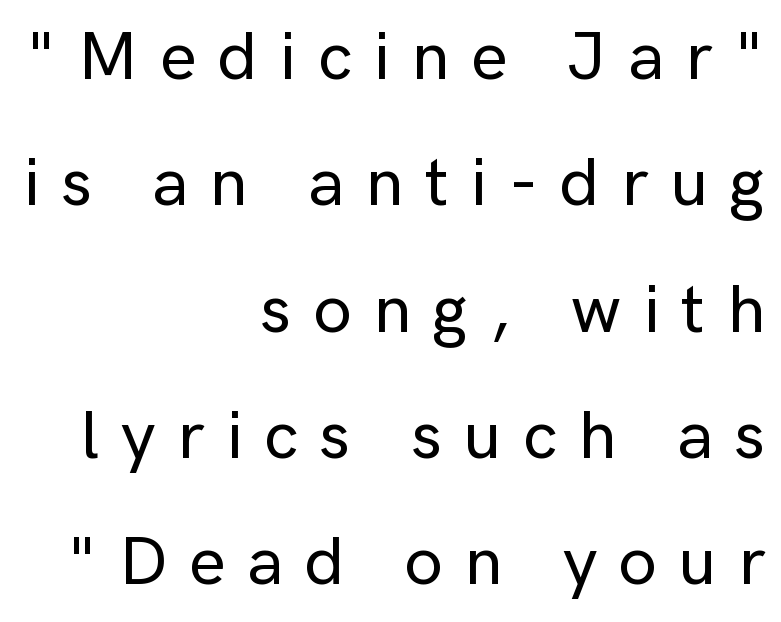
Layout note: lines flush right. When letters stand straight like this, we call the style roman or upright. These lines are composed in type without serifs. The glyphs are unaccompanied by any horizontal stroke below them. The gaps between neighbouring characters are conspicuously large. Here the designer chose a conventional face with non-uniform glyph widths.
